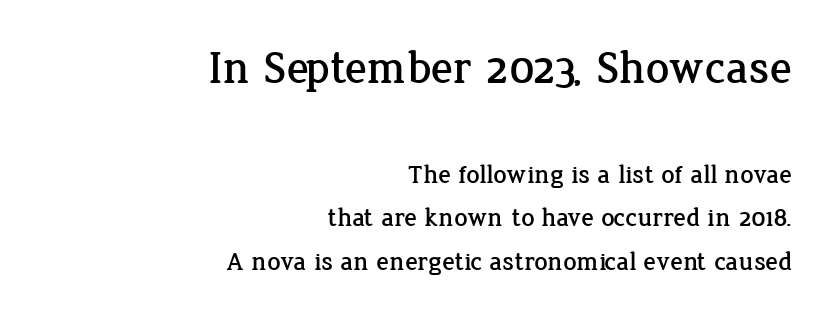
Q: Is the text italic (slanted)? A: No, it is upright.
Q: Is the typeface a serif or a sans-serif typeface? A: Serif.
Q: Is the text underlined? A: No.
Q: How is the paragraph aligned? A: Right-aligned.
Q: Is the spacing between letters normal or unusually wide? A: Normal.
Q: Is the spacing between lines tight, normal or loose? A: Normal.
Q: Which block of text is set in a larger size, the first (top) or the second (bottom)? A: The first (top) one.
Q: Width (condensed, normal, or wide)? A: Normal.
Q: Stroke contrast? A: Low.
Q: x-height? A: Medium.
Q: Monospaced? A: No.
